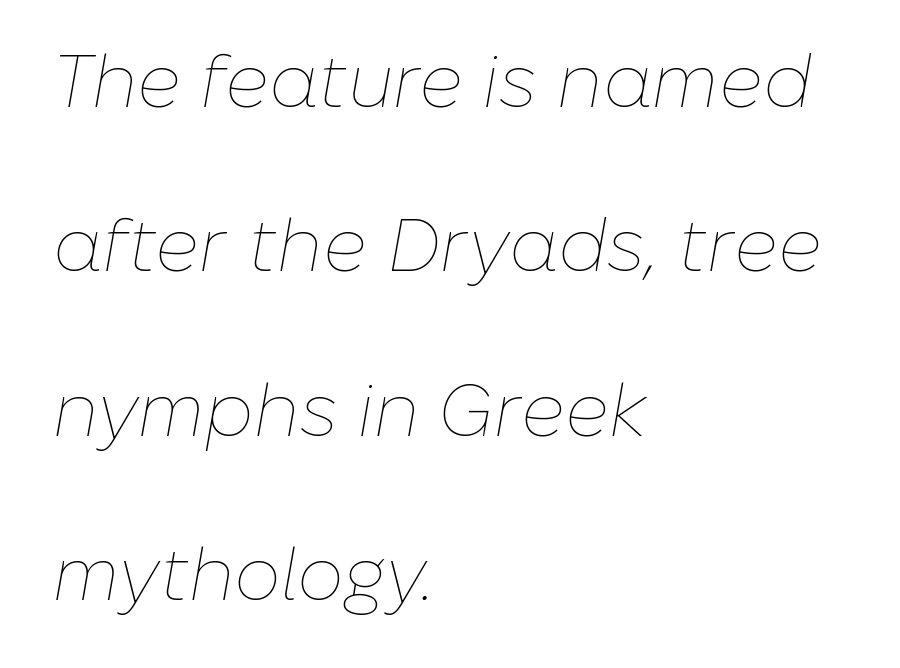
Q: Is the text bold? A: No.
Q: Is the text italic (slanted)? A: Yes, it leans right by about 10 degrees.
Q: Is the text underlined? A: No.
Q: How is the paragraph aligned? A: Left-aligned.
Q: Is the spacing between letters normal or unusually wide? A: Normal.
Q: Is the spacing between lines tight, normal or loose? A: Loose.
Q: Width (condensed, normal, or wide)? A: Normal.
Q: Stroke contrast? A: Low.
Q: x-height? A: Medium.
Q: Monospaced? A: No.
